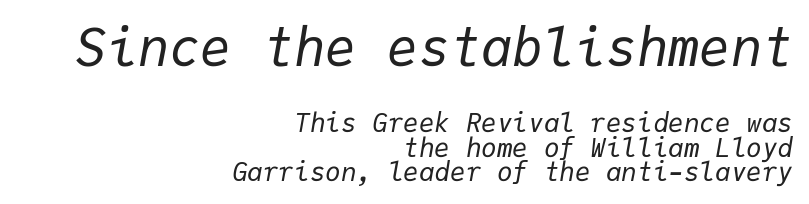
Q: Is the text bold? A: No.
Q: Is the text italic (slanted)? A: Yes, it leans right by about 9 degrees.
Q: Is the text underlined? A: No.
Q: How is the paragraph aligned? A: Right-aligned.
Q: Is the spacing between letters normal or unusually wide? A: Normal.
Q: Is the spacing between lines tight, normal or loose? A: Tight.
Q: Which block of text is set in a larger size, the first (top) or the second (bottom)? A: The first (top) one.
Q: Width (condensed, normal, or wide)? A: Normal.
Q: Stroke contrast? A: Low.
Q: x-height? A: Medium.
Q: Monospaced? A: Yes.
